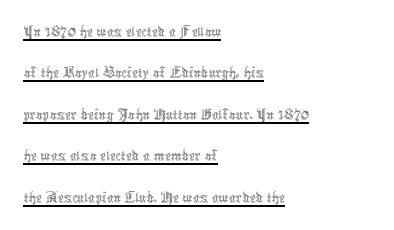
The image shows 34 px thin, condensed type, upright; set left-aligned, line spacing 1.22x, normal letter spacing, underlined; a medium x-height.
